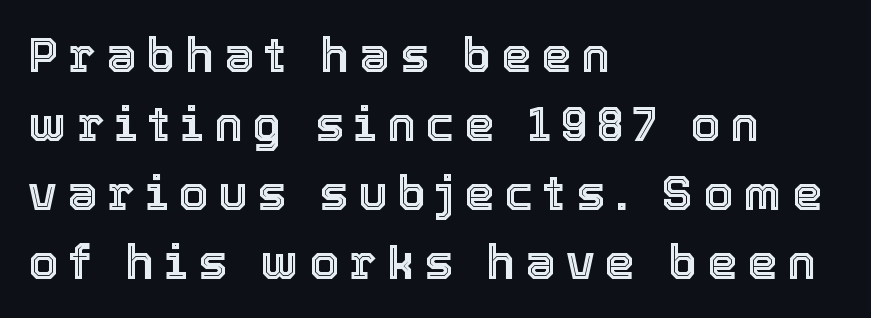
A typesetter would mark this as roman, not italic. Horizontal bands of white between lines are of average thickness. Students, note that the glyphs here are deliberately spaced far apart. Type without underlining. The paragraph has a hard left edge and a soft right edge. Proportional: the letters do not fall into vertical columns.
